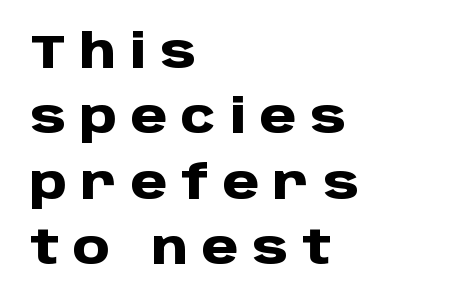
The image shows 47 px heavy sans-serif type, upright; set left-aligned, normal line spacing (1.39x), unusually wide letter spacing (+0.29 em), not underlined; low stroke contrast and a large x-height.
